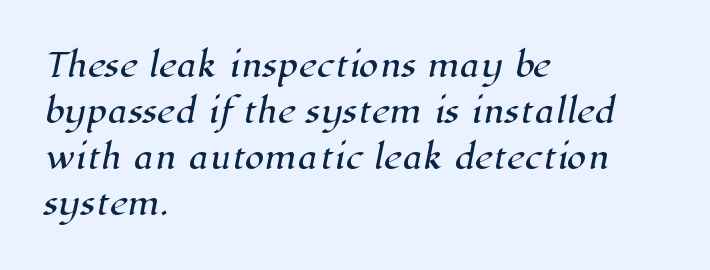
This sample uses plain, unmodified letter spacing. These lines are composed in type with serifs. Looks like regular typesetting: each glyph gets only the width it needs. The lines are quadded left. Students, observe: this is what conventionally led text looks like. The strip under each line holds only bare page.
